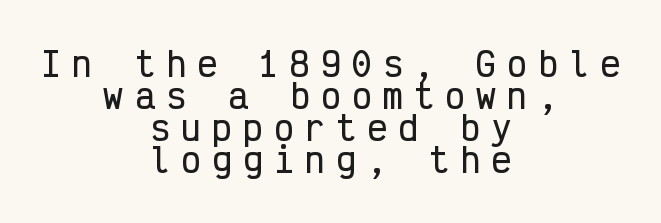
The passage shown is not underscored anywhere. Style check: upright. Does extra space separate the letters? Yes, quite a lot of it. Leading is clearly below the norm, producing a dense column.
